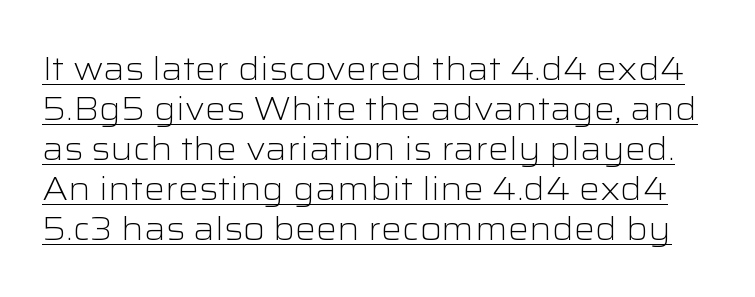
The image shows 33 px light, wide sans-serif type, upright; set line spacing 1.21x, normal letter spacing, underlined; low stroke contrast and a medium x-height.
